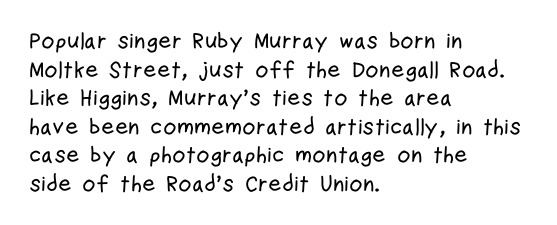
Each line starts at the same left margin while the right side varies. This sample uses plain, unmodified letter spacing. Only glyphs here, with clear space below each row. The letters stand upright; this is a roman face.
